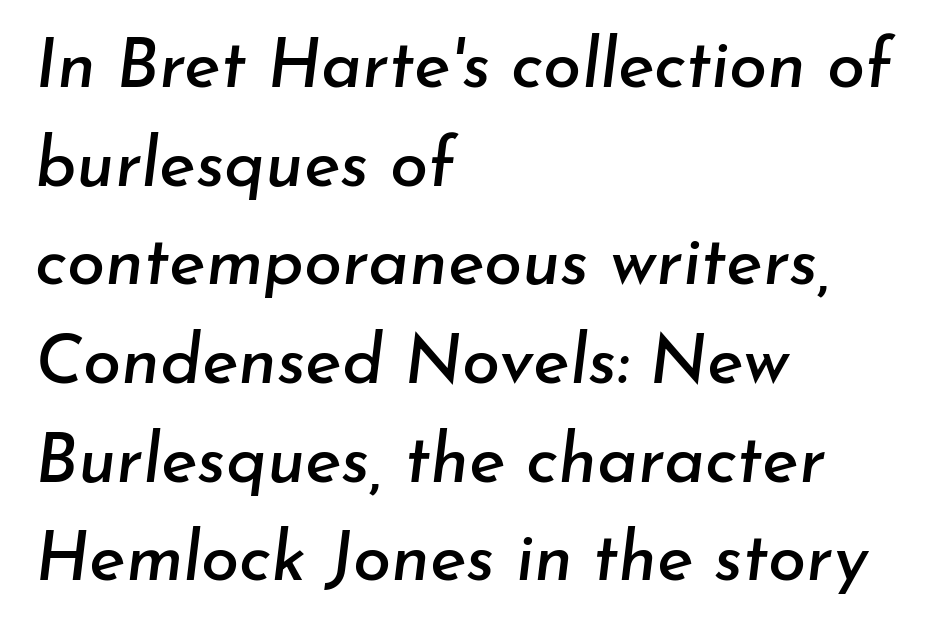
The passage shown leans; its letterforms are oblique. Every row of glyphs begins at an identical x-position on the left. Nobody touched the tracking dial on this one. Character widths vary here, with narrow letters taking less room than wide ones. Clear beneath every line of the passage.
